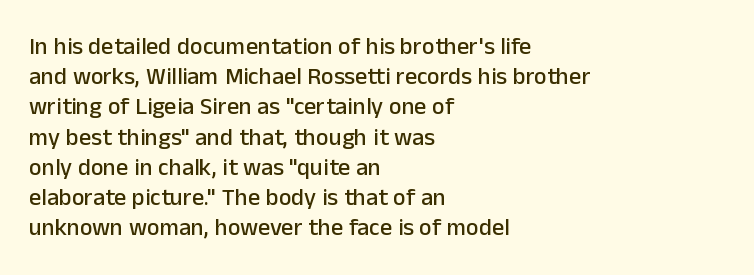
Q: Is the text italic (slanted)? A: No, it is upright.
Q: Is the text underlined? A: No.
Q: How is the paragraph aligned? A: Left-aligned.
Q: Is the spacing between letters normal or unusually wide? A: Normal.
Q: Is the spacing between lines tight, normal or loose? A: Normal.
